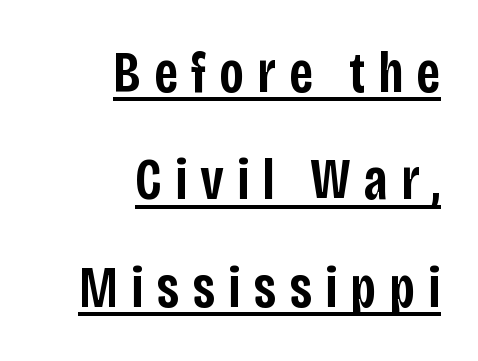
{"serif": "no", "italic": "no", "bold": "semi", "weight": "semibold", "width": "condensed", "stroke_contrast": "low", "x_height": "large", "monospaced": "no", "underline": "yes", "align": "right", "line_spacing_ratio": 1.85, "letter_spacing": "wide", "letter_spacing_em": 0.22, "glyph_px": 58}
